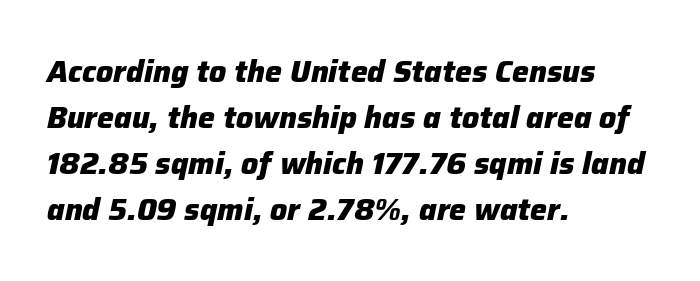
{"italic": "yes", "lean": "right", "slant_degrees": 12, "bold": "yes", "weight": "heavy", "width": "normal", "stroke_contrast": "low", "x_height": "medium", "monospaced": "no", "underline": "no", "align": "left", "line_spacing": "normal", "line_spacing_ratio": 1.53, "letter_spacing": "normal", "letter_spacing_em": 0.0, "glyph_px": 30}
